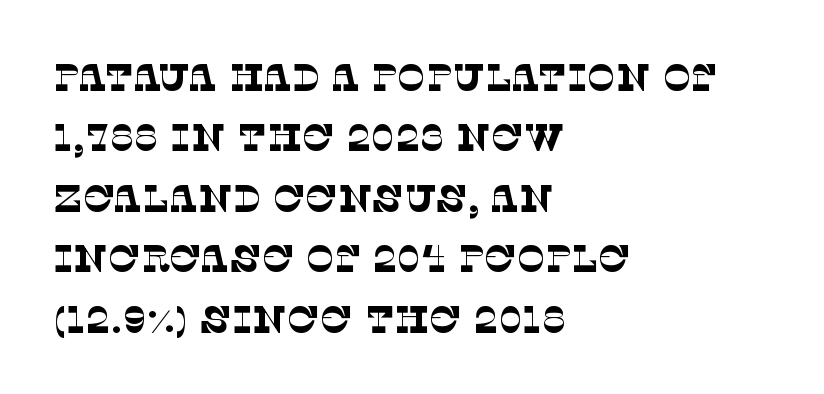
The image shows 38 px thin serif type; set left-aligned, normal line spacing (1.59x), normal letter spacing, not underlined; low stroke contrast and a large x-height.
